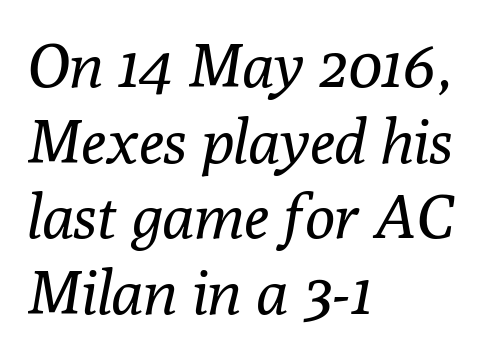
The image shows 62 px regular-weight serif type, italic (leaning right); set left-aligned, line spacing 1.22x, normal letter spacing, not underlined; low stroke contrast and a medium x-height.
